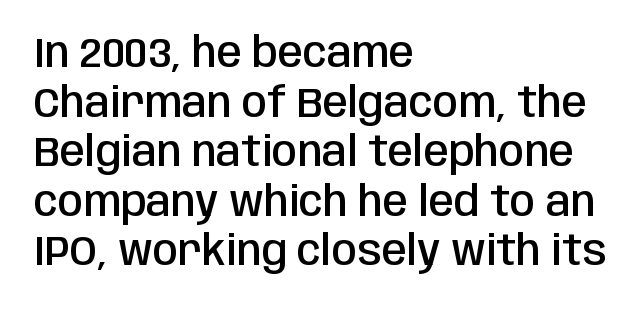
{"serif": "no", "italic": "no", "bold": "semi", "weight": "semibold", "width": "condensed", "stroke_contrast": "low", "x_height": "large", "monospaced": "no", "underline": "no", "align": "left", "line_spacing_ratio": 1.21, "letter_spacing": "normal", "letter_spacing_em": 0.0, "glyph_px": 41}
